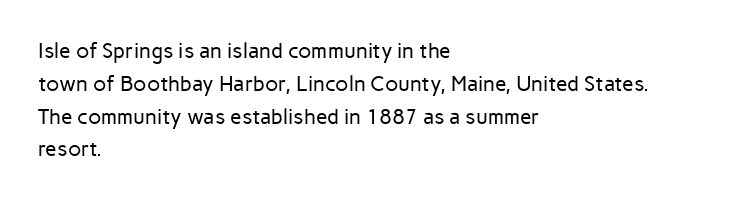
Q: Is the text bold? A: No.
Q: Is the text italic (slanted)? A: No, it is upright.
Q: Is the text underlined? A: No.
Q: How is the paragraph aligned? A: Left-aligned.
Q: Is the spacing between letters normal or unusually wide? A: Normal.
Q: Is the spacing between lines tight, normal or loose? A: Normal.
